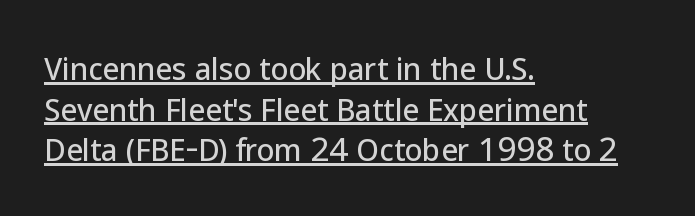
The face used here appears with an underline applied. Proportional: the letters do not fall into vertical columns. The ragged edge is on the right, which tells us the setting is flush left. Default kerning and tracking; the words read as compact shapes. It's the straight-up-and-down kind of type. Horizontal bands of white between lines are of average thickness.
